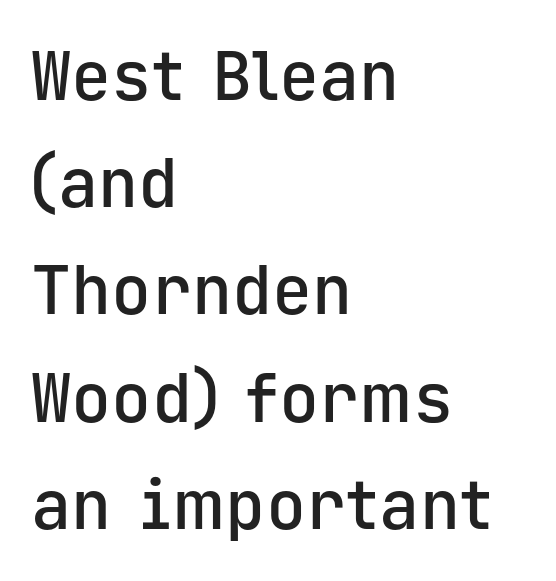
{"serif": "no", "italic": "no", "bold": "semi", "weight": "semibold", "width": "normal", "stroke_contrast": "low", "x_height": "medium", "monospaced": "yes", "underline": "no", "align": "left", "line_spacing": "normal", "line_spacing_ratio": 1.6, "letter_spacing": "normal", "letter_spacing_em": 0.0, "glyph_px": 67}
